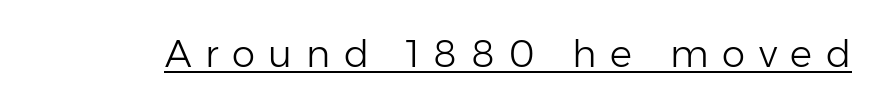
Q: Is the text bold? A: No.
Q: Is the text italic (slanted)? A: No, it is upright.
Q: Is the typeface a serif or a sans-serif typeface? A: Sans-serif.
Q: Is the text underlined? A: Yes.
Q: Is the spacing between letters normal or unusually wide? A: Unusually wide.
Q: Width (condensed, normal, or wide)? A: Normal.
Q: Stroke contrast? A: Low.
Q: x-height? A: Medium.
Q: Monospaced? A: No.
